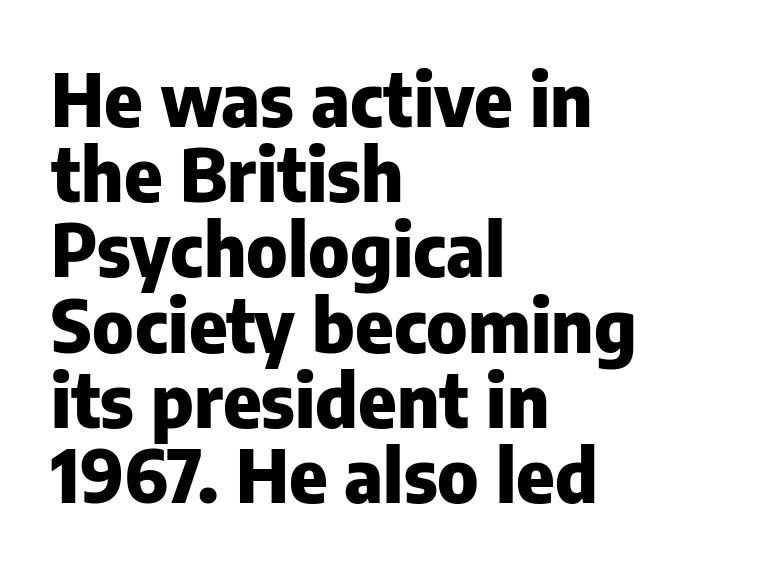
The image shows 73 px heavy sans-serif type, upright; set left-aligned, tight line spacing (1.03x), normal letter spacing, not underlined; low stroke contrast and a medium x-height.
